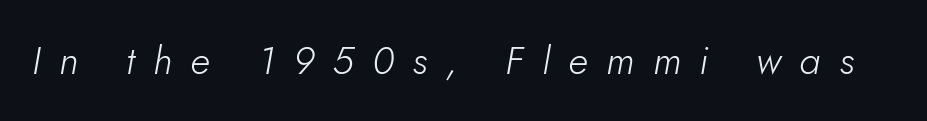
{"italic": "yes", "lean": "right", "slant_degrees": 5, "bold": "no", "weight": "light", "width": "normal", "stroke_contrast": "low", "x_height": "small", "monospaced": "no", "underline": "no", "letter_spacing": "wide", "letter_spacing_em": 0.47, "glyph_px": 39}
